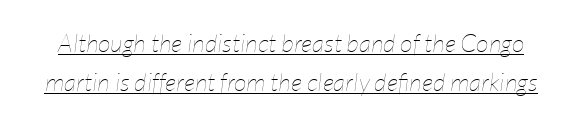
In terms of leading, this rendering sits right in the middle. The glyphs look as if they've been sheared to an angle. Glance below the letters and you will spot a drawn line. The typeface has the unassuming heft of standard copy or less.
